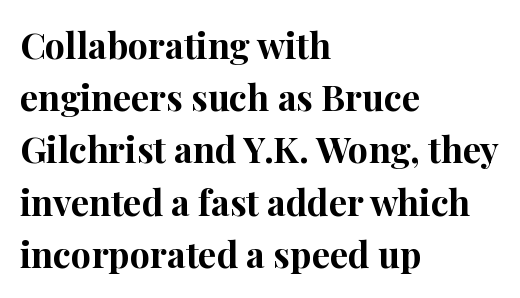
There is no visible air inserted between adjacent glyphs. Quick note: not italic, upright. The passage is arranged the way most books set body copy — flush left. The lines sit at an ordinary, default distance from one another.
